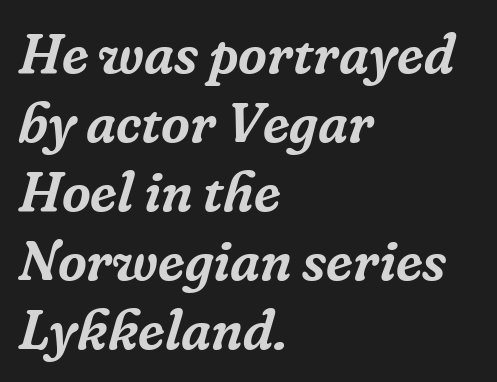
The gap between lines stays unmarked. Inter-character spacing is left at the font's built-in metrics. If you drew a ruler down the left edge, every line would touch it. This sample has the flowing, uneven cadence of proportional lettering. Letterform terminals end in serifs throughout the passage. Would a proofreader flag this as italicized? Yes.
